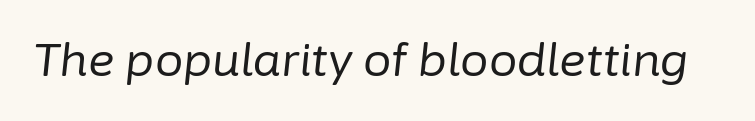
The passage shown is not bold in any degree. These lines keep a tight, regular rhythm from letter to letter. Spacing verdict: proportional, widths tailored to each character. Compared with ordinary roman type, these characters are visibly tilted.
